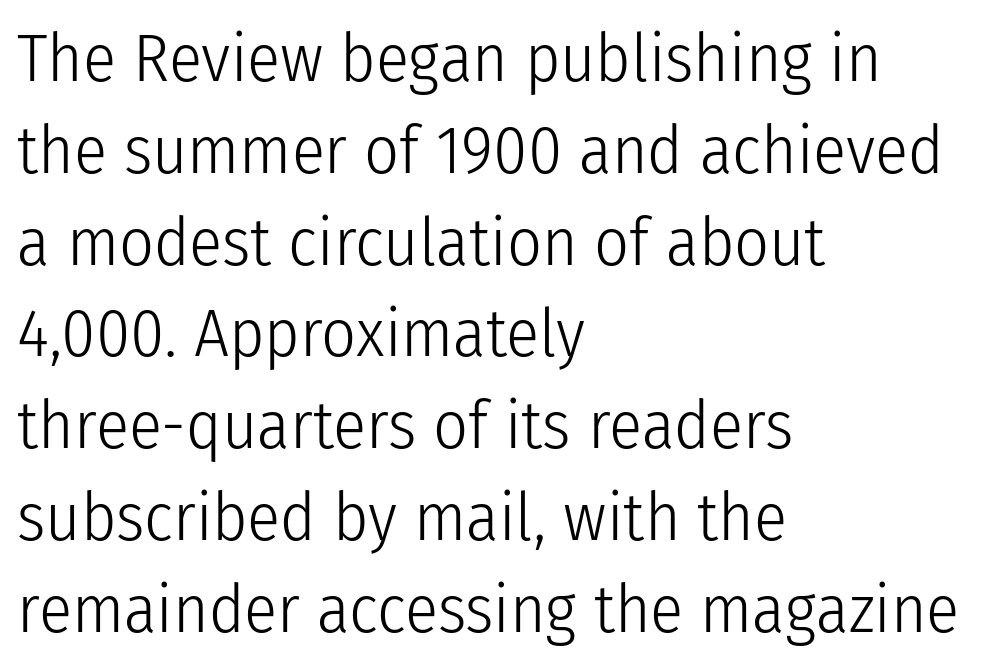
The image shows 68 px light, condensed sans-serif type, upright; set left-aligned, normal line spacing (1.35x), normal letter spacing, not underlined; low stroke contrast and a medium x-height.
